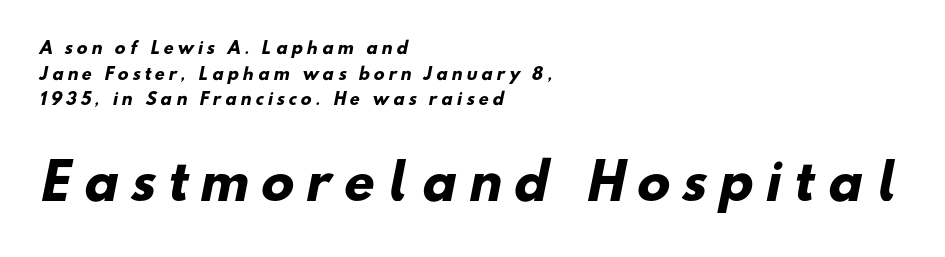
Teacher's note: observe the even left margin — that is flush-left alignment. The typeface chosen for these lines omits serifs. How would I describe the line gaps? Plain and ordinary. The rendering uses natural spacing where letterforms have individual widths.
